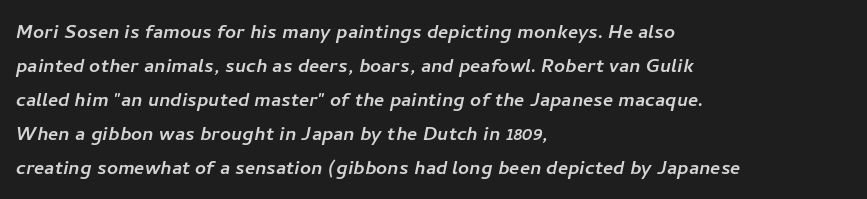
{"underline": "no", "align": "left", "line_spacing": "normal", "line_spacing_ratio": 1.42, "letter_spacing": "normal", "letter_spacing_em": 0.0, "glyph_px": 24}
